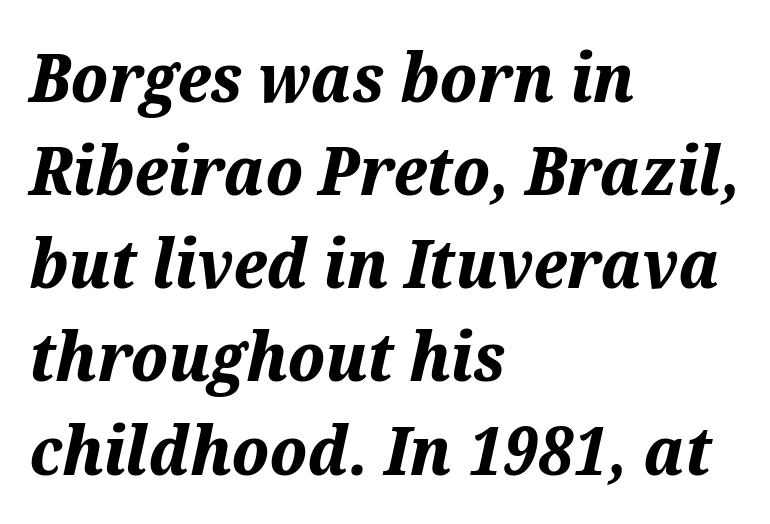
Rendered with sloped, italic letterforms. Default kerning and tracking; the words read as compact shapes. Teacher's note: observe the even left margin — that is flush-left alignment. Whoever set this chose a conventional vertical rhythm. The letters advance in unequal steps, a hallmark of proportional type.
